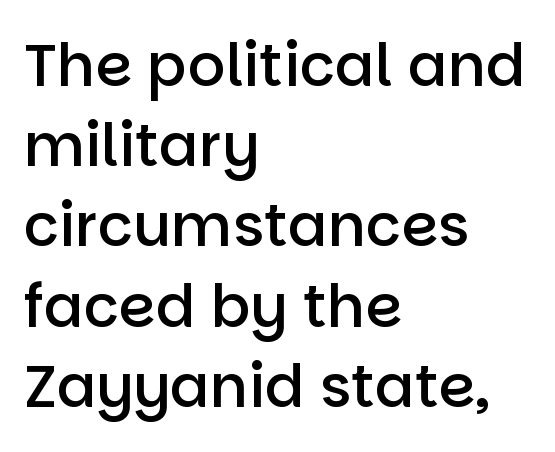
Q: Is the text bold? A: Semi-bold.
Q: Is the text italic (slanted)? A: No, it is upright.
Q: Is the typeface a serif or a sans-serif typeface? A: Sans-serif.
Q: Is the text underlined? A: No.
Q: How is the paragraph aligned? A: Left-aligned.
Q: Is the spacing between letters normal or unusually wide? A: Normal.
Q: Is the spacing between lines tight, normal or loose? A: Normal.
Q: Width (condensed, normal, or wide)? A: Normal.
Q: Stroke contrast? A: Low.
Q: x-height? A: Large.
Q: Monospaced? A: No.
